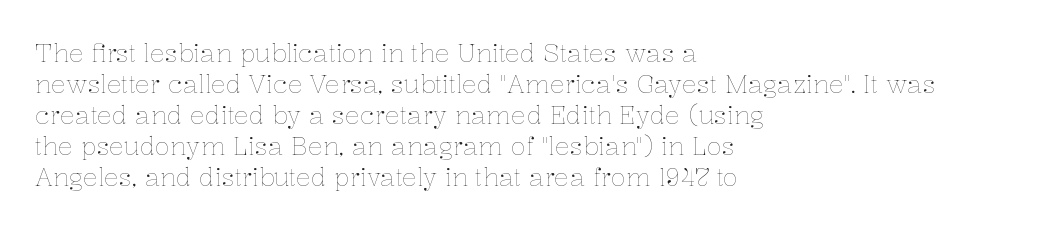
{"italic": "no", "bold": "no", "underline": "no", "align": "left", "line_spacing_ratio": 1.24, "letter_spacing": "normal", "letter_spacing_em": 0.0, "glyph_px": 25}
